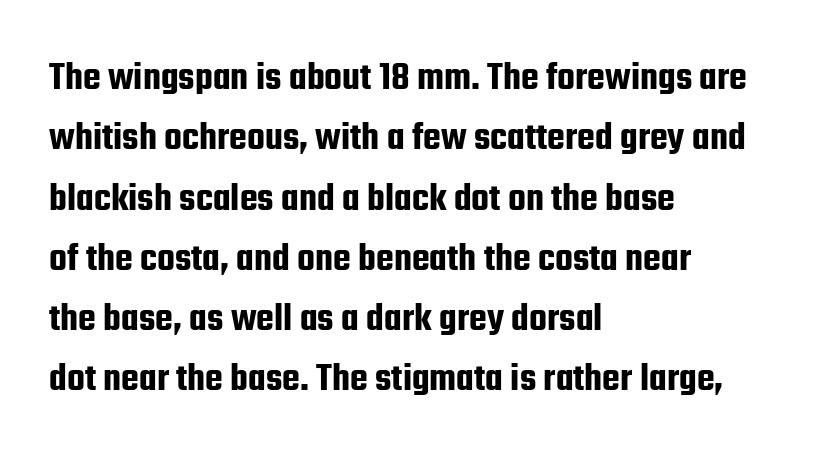
{"serif": "no", "italic": "no", "width": "condensed", "stroke_contrast": "low", "x_height": "medium", "monospaced": "no", "underline": "no", "align": "left", "line_spacing": "normal", "line_spacing_ratio": 1.47, "letter_spacing": "normal", "letter_spacing_em": 0.0, "glyph_px": 41}
